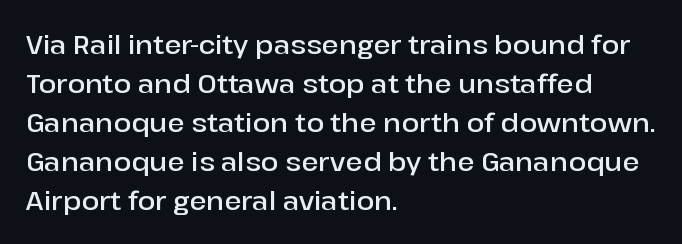
{"italic": "no", "bold": "semi", "underline": "no", "align": "left", "line_spacing": "normal", "line_spacing_ratio": 1.5, "letter_spacing": "normal", "letter_spacing_em": 0.0, "glyph_px": 26}
